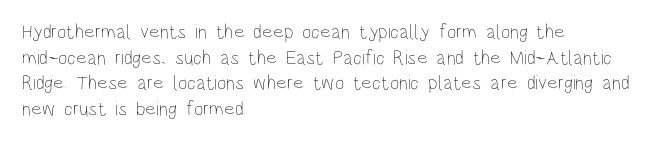
Q: Is the text bold? A: No.
Q: Is the text italic (slanted)? A: No, it is upright.
Q: Is the text underlined? A: No.
Q: How is the paragraph aligned? A: Left-aligned.
Q: Is the spacing between letters normal or unusually wide? A: Normal.
Q: Is the spacing between lines tight, normal or loose? A: Normal.
